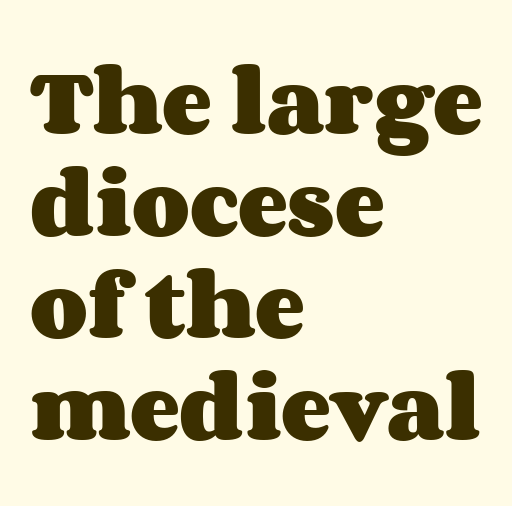
The sample has been set heavy, in full bold. Descenders hang freely into open space. The letterforms sit shoulder to shoulder at normal distance. The ragged edge is on the right, which tells us the setting is flush left. This is roman type, the default non-slanted kind.
